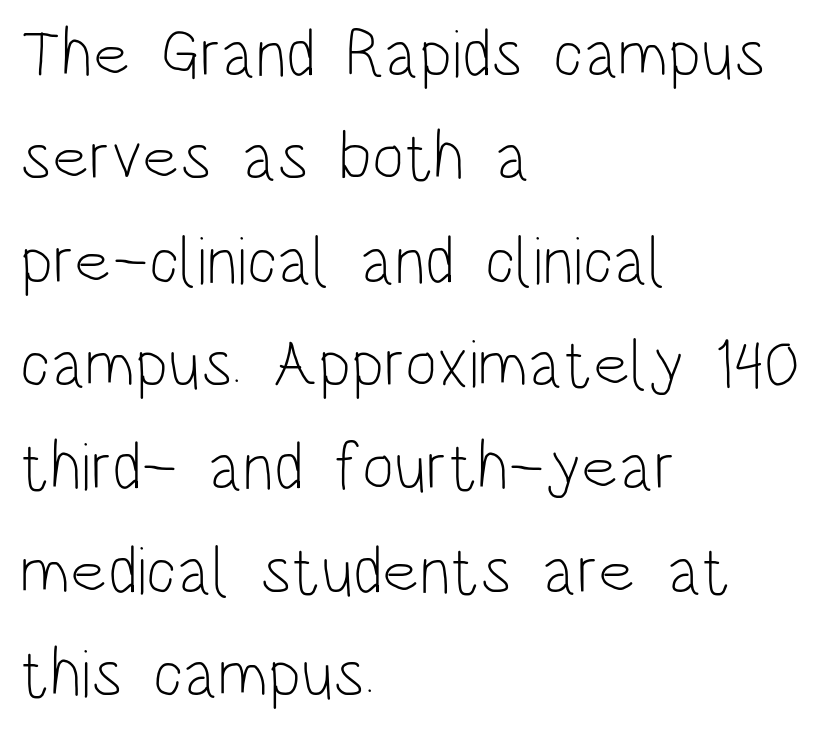
The vertical gap from one line to the next is medium. Short and long lines alike share a common starting point at left. Stroke mass is kept to a normal reading level or below. Spacing verdict: proportional, widths tailored to each character. The line texture is even and compact thanks to regular tracking.
